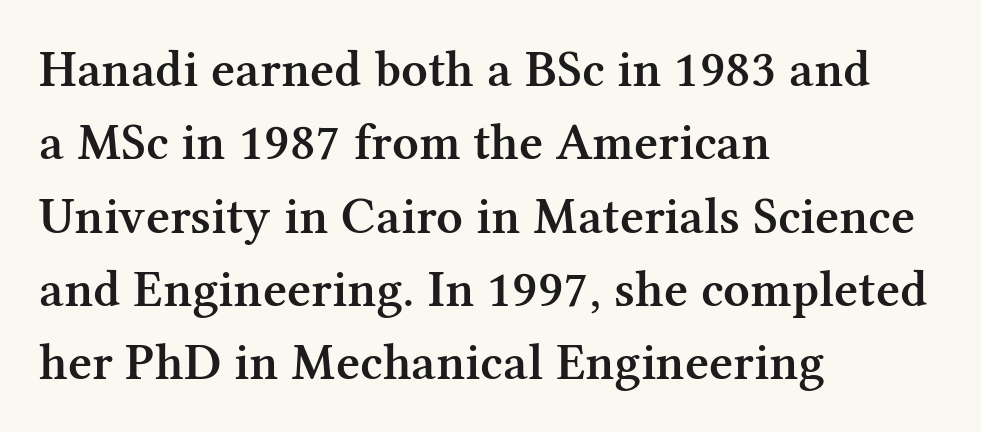
{"serif": "yes", "italic": "no", "bold": "semi", "weight": "semibold", "width": "normal", "stroke_contrast": "medium", "x_height": "medium", "monospaced": "no", "underline": "no", "align": "left", "line_spacing": "normal", "line_spacing_ratio": 1.41, "letter_spacing": "normal", "letter_spacing_em": 0.0, "glyph_px": 52}
